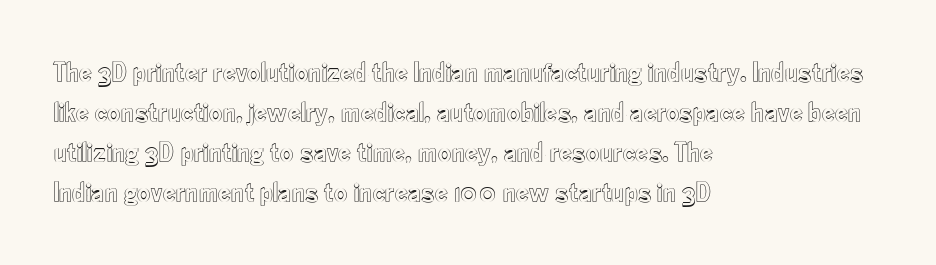
The image shows 29 px condensed type, upright; set left-aligned, normal line spacing (1.38x), normal letter spacing, not underlined; a small x-height.
